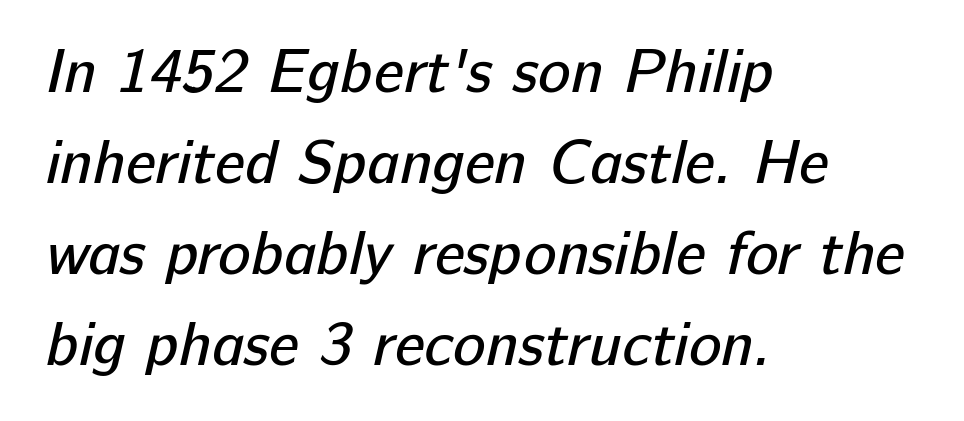
Each letter keeps its own natural width here, so spacing adapts to shape. A clean baseline with only descenders dipping below it. Bold? No — there's no thickening of the strokes. Evenly set lines give the paragraph a standard silhouette. Reading down the block, your eye returns to a fixed left position each line.
